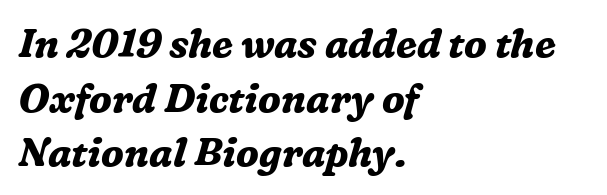
Heavy, bold letterforms. Slant detected: the letters are inclined. Vertically, the passage feels balanced, rows spaced as you'd expect. Left-aligned paragraph, ragged on the right.
